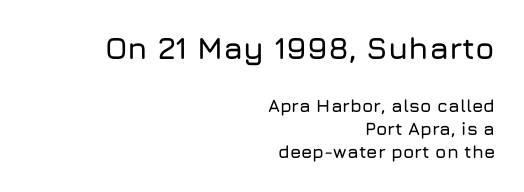
The image shows 31 px sans-serif type, upright; set right-aligned, normal line spacing (1.29x), normal letter spacing, not underlined; the first (top) block is 1.72x larger; low stroke contrast and a medium x-height.
